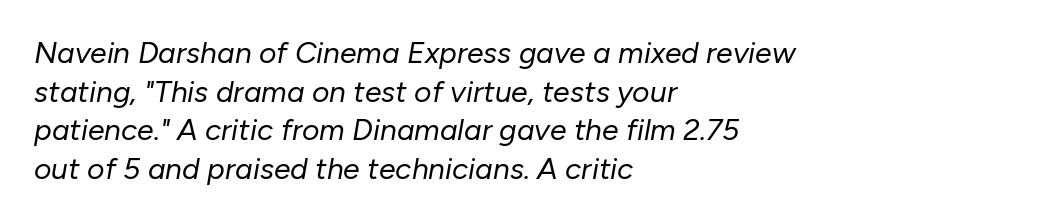
{"italic": "yes", "lean": "right", "slant_degrees": 10, "bold": "no", "weight": "regular", "width": "normal", "stroke_contrast": "low", "x_height": "medium", "monospaced": "no", "underline": "no", "align": "left", "line_spacing": "normal", "line_spacing_ratio": 1.29, "letter_spacing": "normal", "letter_spacing_em": 0.0, "glyph_px": 30}
